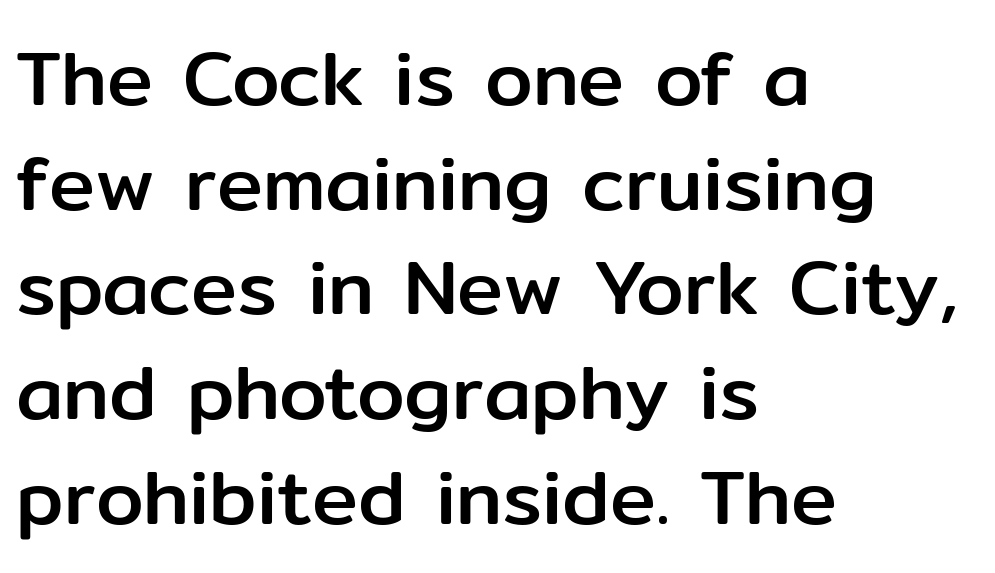
Rendered with straight, roman letterforms. Each word holds together tightly as a unit, with standard inter-letter gaps. Spacing verdict: proportional, widths tailored to each character. Is this a sans? Yes — the strokes have no serifs. The text block is weighted toward the left margin, trailing off unevenly rightward. Lines of text with bare space underneath.
